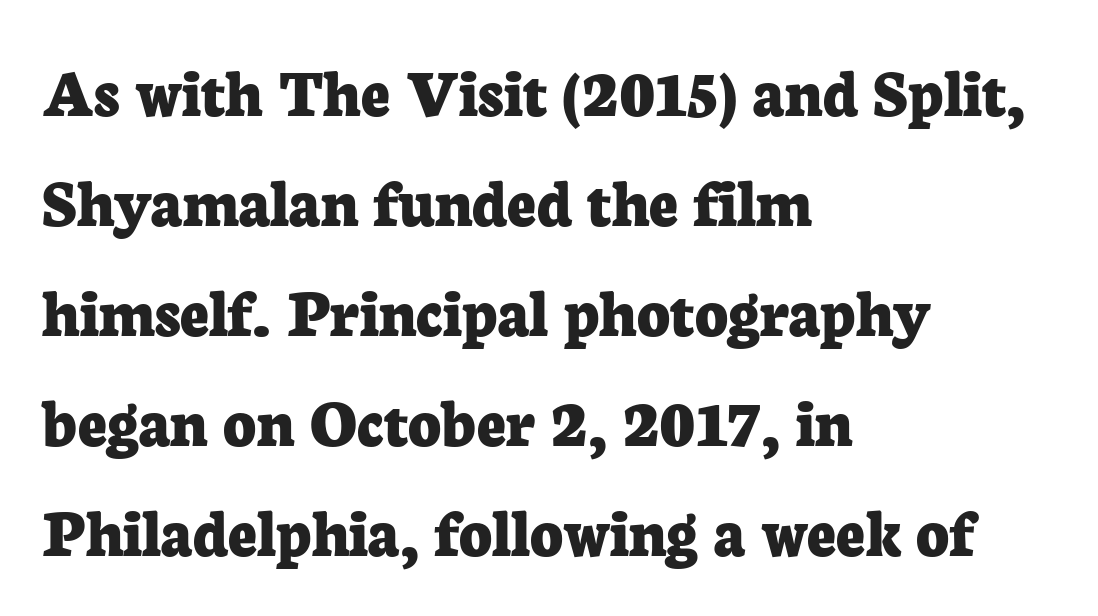
{"serif": "yes", "italic": "no", "bold": "yes", "weight": "bold", "width": "normal", "stroke_contrast": "low", "x_height": "medium", "monospaced": "no", "underline": "no", "align": "left", "line_spacing": "normal", "line_spacing_ratio": 1.55, "letter_spacing": "normal", "letter_spacing_em": 0.0, "glyph_px": 71}
